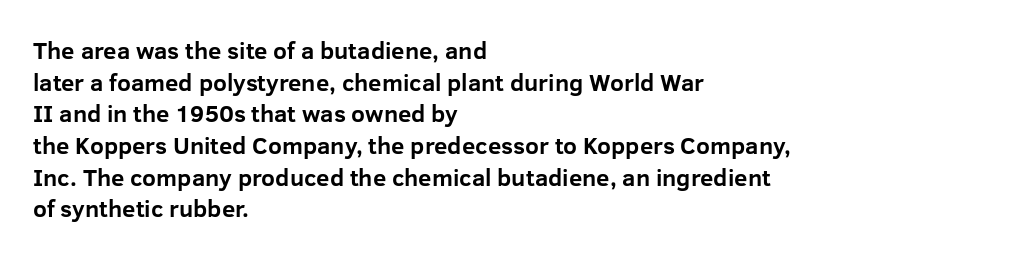
The image shows 24 px bold type, upright; set left-aligned, normal line spacing (1.32x), normal letter spacing, not underlined.
